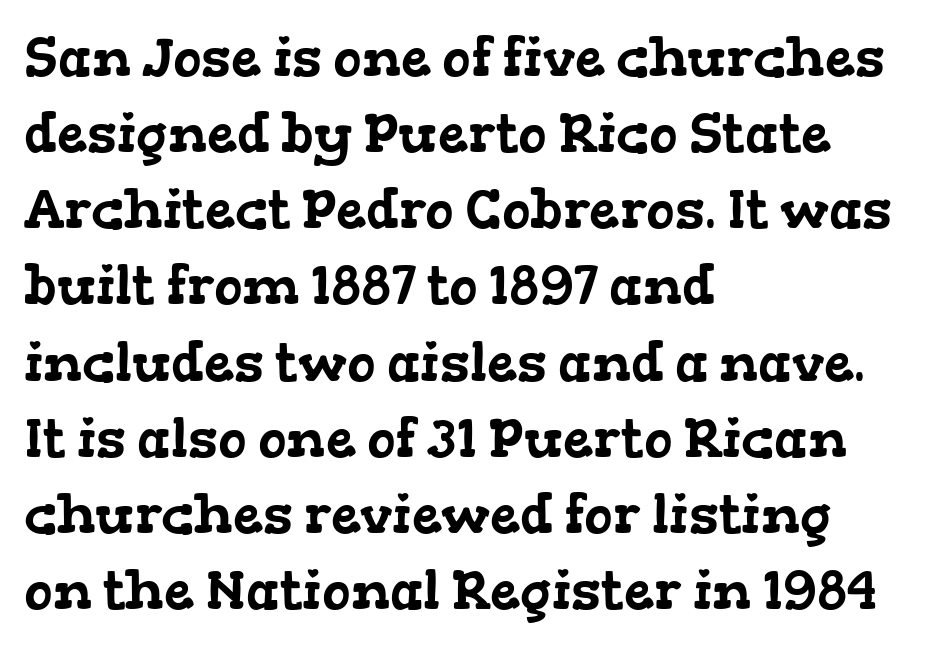
The image shows 54 px wide serif type; set left-aligned, normal line spacing (1.41x), normal letter spacing, not underlined; low stroke contrast and a medium x-height.
